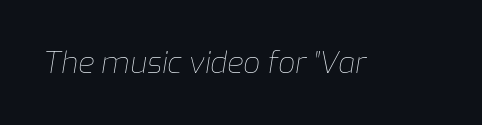
This rendering leaves character spacing at its baseline value. The text carries the slant typical of an italic or oblique font. Anything drawn beneath the words? Only blank space. Is this a fixed-width face? No — the glyphs have proportional, varying widths. Caption: face not bold, strokes unweighted.
